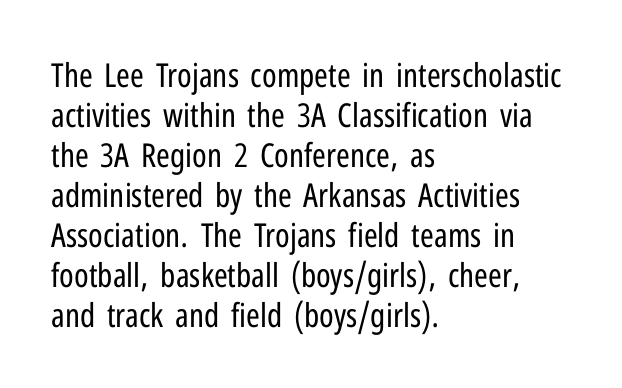
A quiet, ordinary-to-light weight characterises the typeface. The typesetter chose a ragged-right arrangement here. A typesetter would call this proportional, since set widths differ per character. What stands out about the letter spacing? Nothing — it is the standard amount. Regarding serifs, this sample does without them. Decoration check: the copy has no underline.
